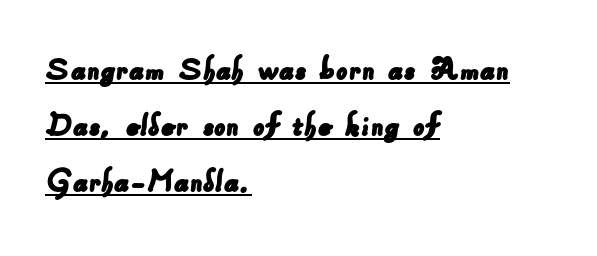
Q: Is the typeface a serif or a sans-serif typeface? A: Sans-serif.
Q: Is the text underlined? A: Yes.
Q: How is the paragraph aligned? A: Left-aligned.
Q: Is the spacing between letters normal or unusually wide? A: Normal.
Q: Is the spacing between lines tight, normal or loose? A: Normal.
Q: Width (condensed, normal, or wide)? A: Normal.
Q: Stroke contrast? A: Low.
Q: x-height? A: Small.
Q: Monospaced? A: No.
